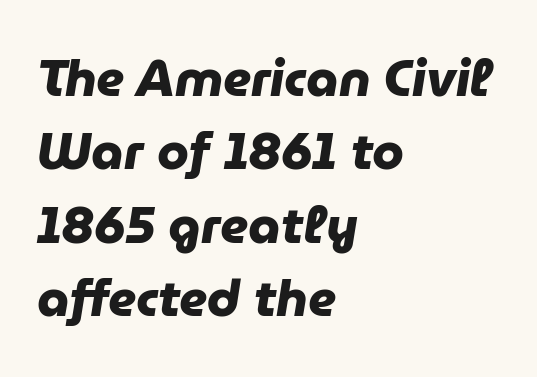
Q: Is the text bold? A: Yes.
Q: Is the typeface a serif or a sans-serif typeface? A: Sans-serif.
Q: Is the text underlined? A: No.
Q: How is the paragraph aligned? A: Left-aligned.
Q: Is the spacing between letters normal or unusually wide? A: Normal.
Q: Is the spacing between lines tight, normal or loose? A: Normal.
Q: Width (condensed, normal, or wide)? A: Normal.
Q: Stroke contrast? A: Low.
Q: x-height? A: Medium.
Q: Monospaced? A: No.
